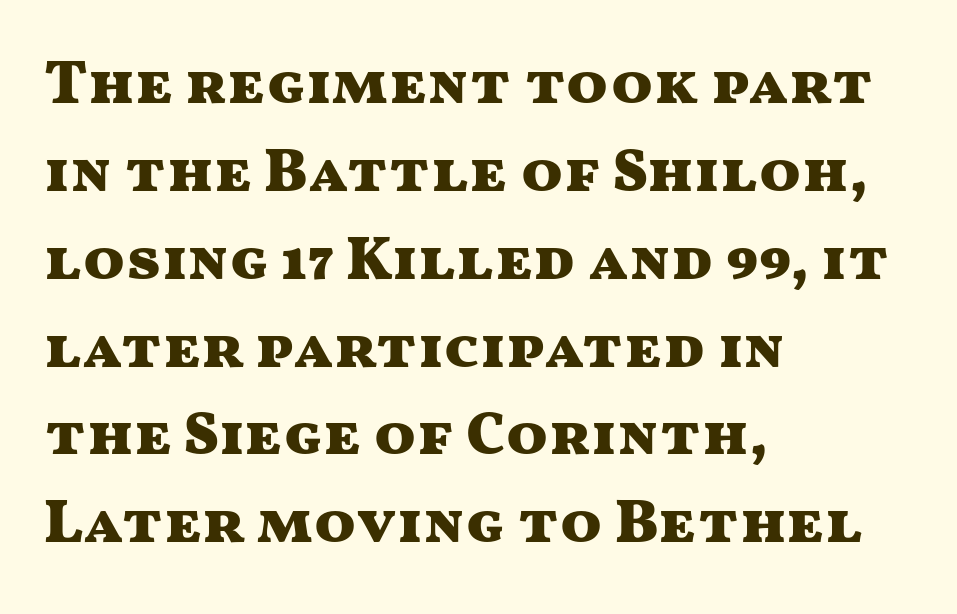
Q: Is the text bold? A: Yes.
Q: Is the text italic (slanted)? A: No, it is upright.
Q: Is the typeface a serif or a sans-serif typeface? A: Sans-serif.
Q: Is the text underlined? A: No.
Q: How is the paragraph aligned? A: Left-aligned.
Q: Is the spacing between letters normal or unusually wide? A: Normal.
Q: Is the spacing between lines tight, normal or loose? A: Normal.
Q: Width (condensed, normal, or wide)? A: Wide.
Q: Stroke contrast? A: Medium.
Q: x-height? A: Medium.
Q: Monospaced? A: No.
